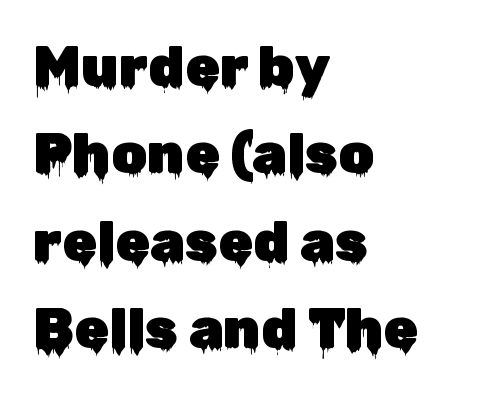
Q: Is the text italic (slanted)? A: No, it is upright.
Q: Is the typeface a serif or a sans-serif typeface? A: Sans-serif.
Q: Is the text underlined? A: No.
Q: How is the paragraph aligned? A: Left-aligned.
Q: Is the spacing between letters normal or unusually wide? A: Normal.
Q: Is the spacing between lines tight, normal or loose? A: Normal.
Q: Width (condensed, normal, or wide)? A: Normal.
Q: Stroke contrast? A: Low.
Q: x-height? A: Medium.
Q: Monospaced? A: No.
